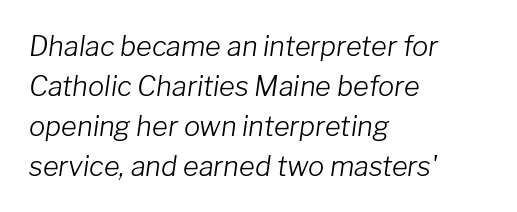
Q: Is the text bold? A: No.
Q: Is the text italic (slanted)? A: Yes, it leans right by about 8 degrees.
Q: Is the text underlined? A: No.
Q: How is the paragraph aligned? A: Left-aligned.
Q: Is the spacing between letters normal or unusually wide? A: Normal.
Q: Is the spacing between lines tight, normal or loose? A: Normal.
